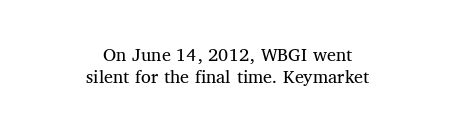
The space between consecutive lines is stingy. Does the lettering tilt? It doesn't — this is upright. Default kerning and tracking; the words read as compact shapes. This rendering uses center alignment, leaving both contours irregular but symmetric. The strokes are not fattened; the text isn't bold.
